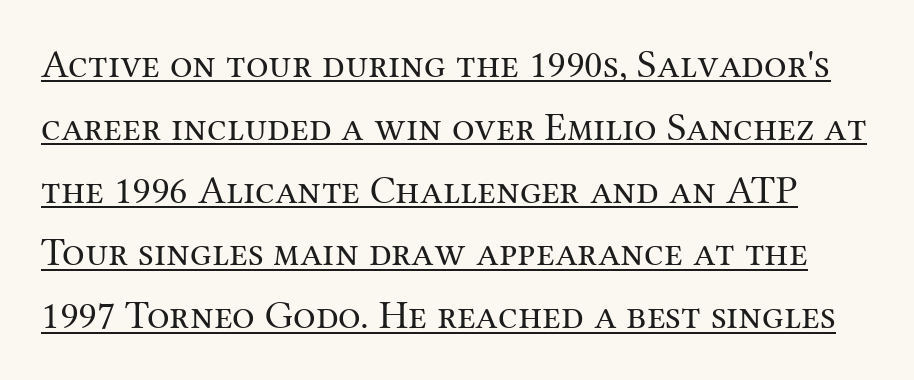
The image shows 40 px regular-weight serif type, upright; set normal line spacing (1.57x), normal letter spacing, underlined; medium stroke contrast and a medium x-height.
